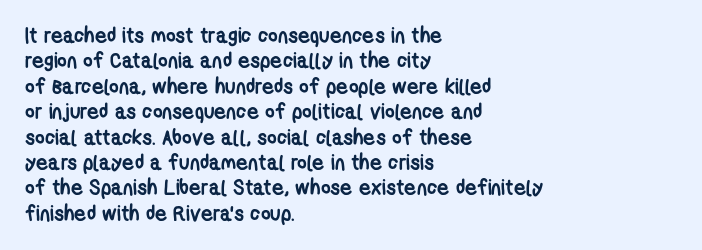
The image shows 21 px bold type; set left-aligned, line spacing 1.21x, normal letter spacing, not underlined.
